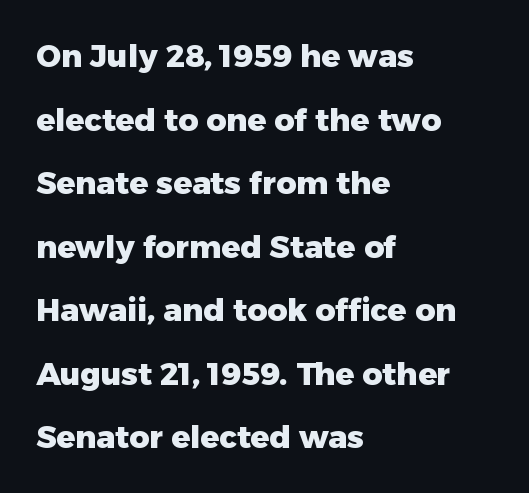
{"serif": "no", "italic": "no", "bold": "yes", "weight": "heavy", "width": "normal", "stroke_contrast": "low", "x_height": "medium", "monospaced": "no", "underline": "no", "align": "left", "line_spacing": "loose", "line_spacing_ratio": 2.05, "letter_spacing": "normal", "letter_spacing_em": 0.0, "glyph_px": 31}
